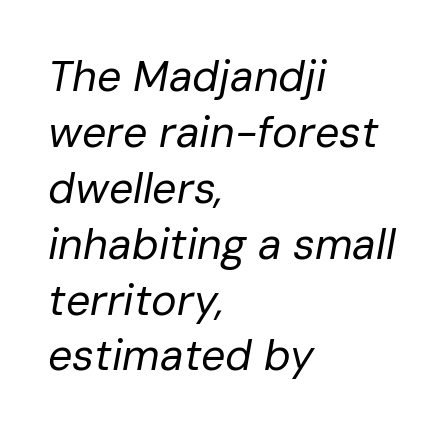
The image shows 43 px regular-weight type, italic (leaning right); set left-aligned, normal line spacing (1.3x), normal letter spacing, not underlined; low stroke contrast and a medium x-height.
